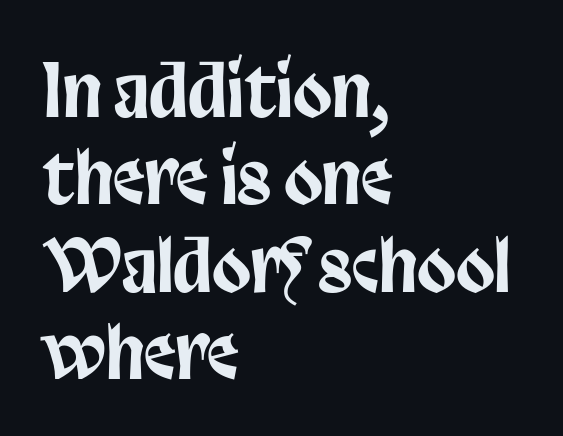
The image shows 71 px condensed sans-serif type, upright; set left-aligned, line spacing 1.23x, normal letter spacing, not underlined; low stroke contrast and a large x-height.
